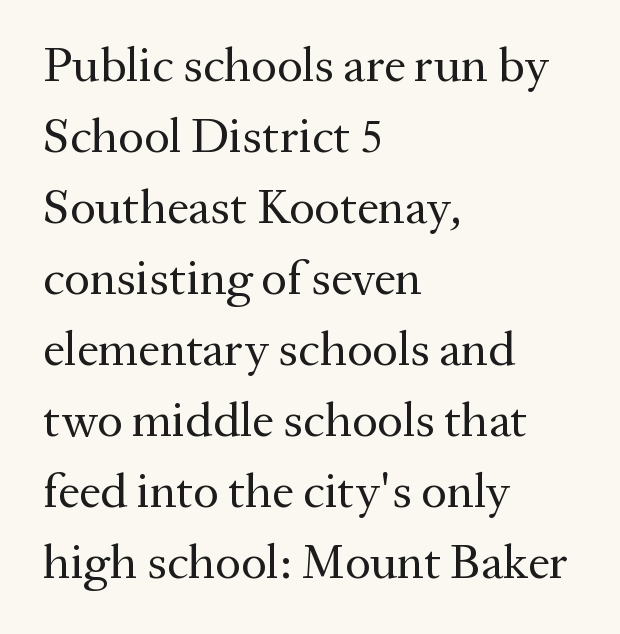
{"serif": "yes", "italic": "no", "bold": "no", "weight": "regular", "width": "normal", "stroke_contrast": "medium", "x_height": "medium", "monospaced": "no", "underline": "no", "align": "left", "line_spacing": "normal", "line_spacing_ratio": 1.45, "letter_spacing": "normal", "letter_spacing_em": 0.0, "glyph_px": 49}
